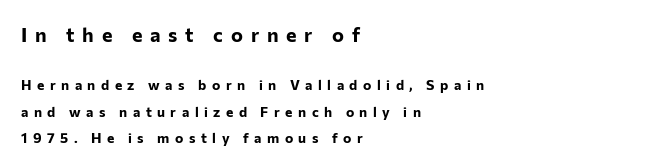
Q: Is the text bold? A: Yes.
Q: Is the text italic (slanted)? A: No, it is upright.
Q: Is the text underlined? A: No.
Q: How is the paragraph aligned? A: Left-aligned.
Q: Is the spacing between letters normal or unusually wide? A: Unusually wide.
Q: Is the spacing between lines tight, normal or loose? A: Loose.
Q: Which block of text is set in a larger size, the first (top) or the second (bottom)? A: The first (top) one.
